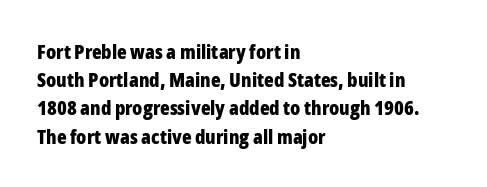
The image shows 20 px bold type, upright; set left-aligned, normal line spacing (1.41x), normal letter spacing, not underlined.
